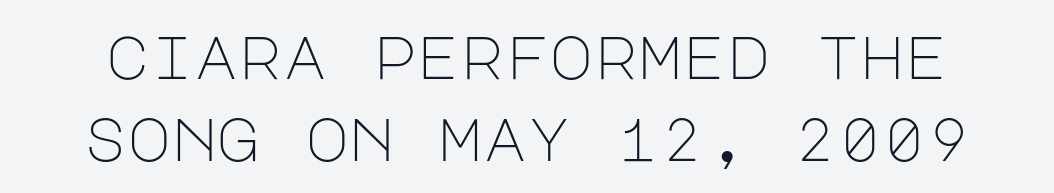
The image shows 60 px light sans-serif type, upright; set normal line spacing (1.37x), normal letter spacing, not underlined; low stroke contrast and a large x-height.
